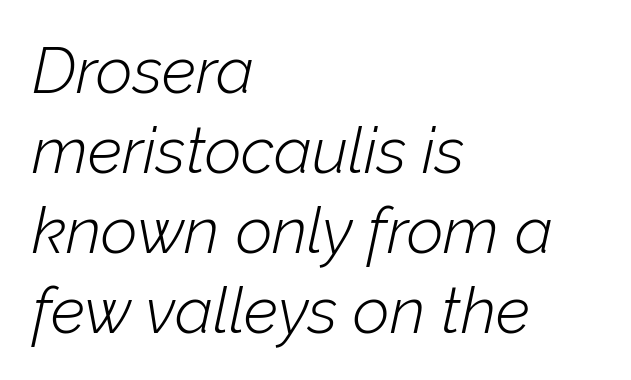
{"italic": "yes", "lean": "right", "slant_degrees": 12, "bold": "no", "weight": "light", "width": "normal", "stroke_contrast": "low", "x_height": "medium", "monospaced": "no", "underline": "no", "align": "left", "line_spacing": "normal", "line_spacing_ratio": 1.25, "letter_spacing": "normal", "letter_spacing_em": 0.0, "glyph_px": 64}
